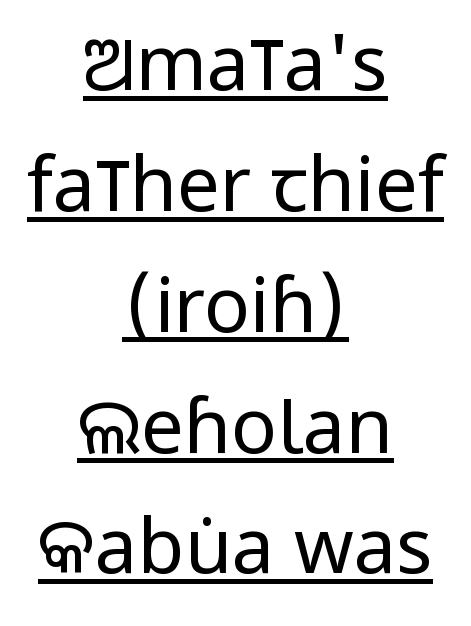
The image shows 76 px regular-weight, condensed sans-serif type, upright; set centered, normal line spacing (1.59x), normal letter spacing, underlined; low stroke contrast and a large x-height.
